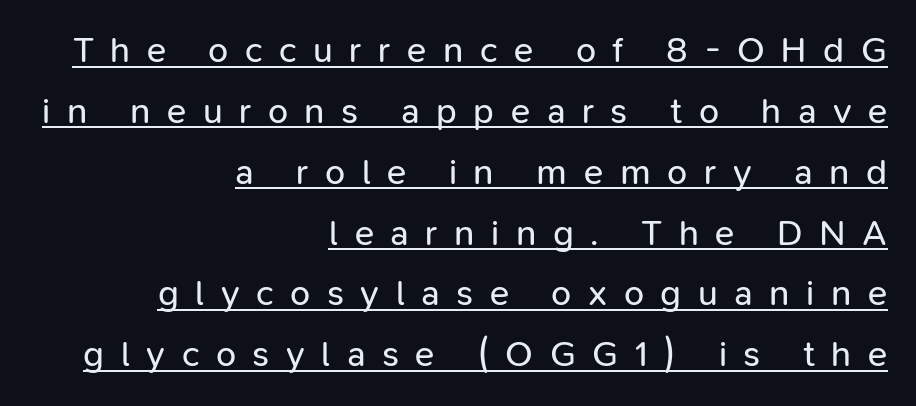
The image shows 36 px regular-weight sans-serif type, upright; set right-aligned, normal line spacing (1.69x), unusually wide letter spacing (+0.46 em), underlined; low stroke contrast and a medium x-height.
